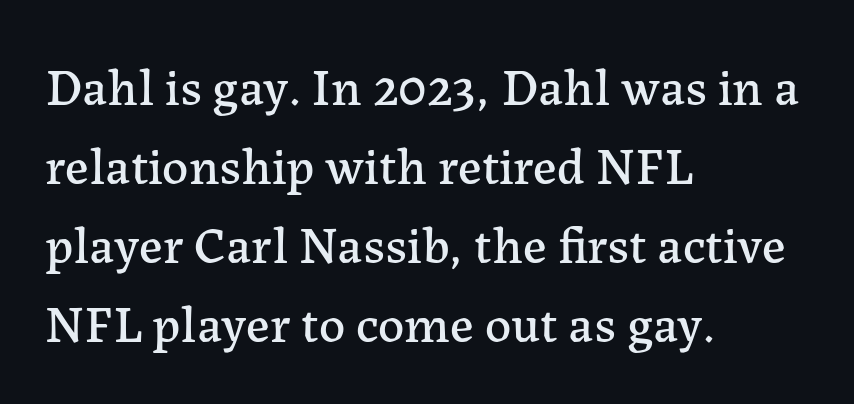
Short note: letters normally spaced. The type family on display is of the serif kind. Designer's note — italics off, roman on. The rendering uses natural spacing where letterforms have individual widths.
